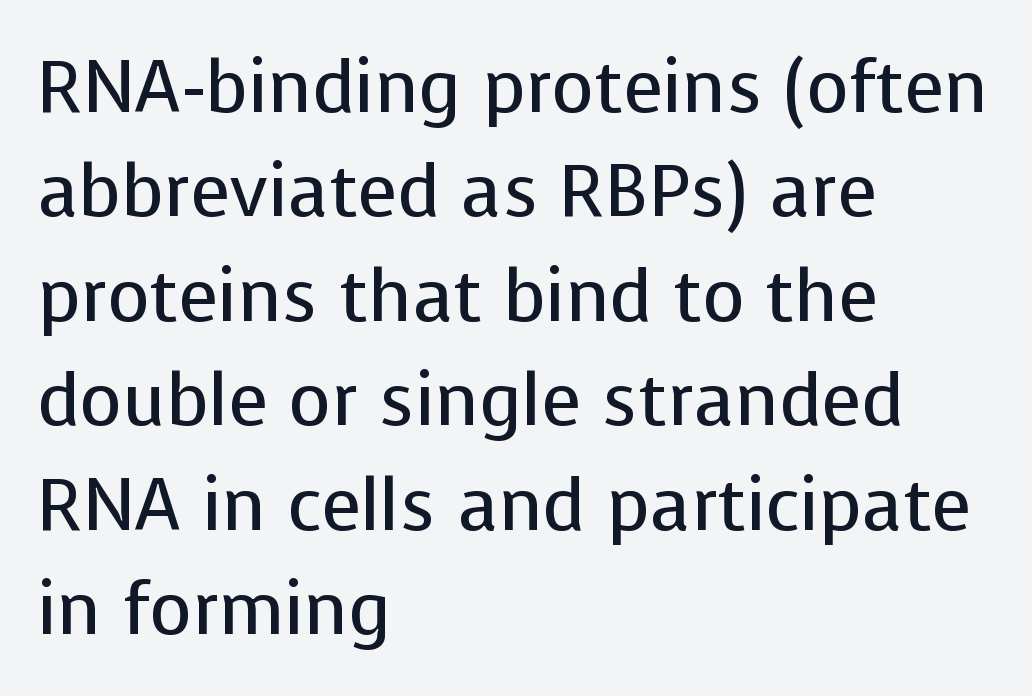
Q: Is the text bold? A: No.
Q: Is the text italic (slanted)? A: No, it is upright.
Q: Is the typeface a serif or a sans-serif typeface? A: Sans-serif.
Q: Is the text underlined? A: No.
Q: How is the paragraph aligned? A: Left-aligned.
Q: Is the spacing between letters normal or unusually wide? A: Normal.
Q: Is the spacing between lines tight, normal or loose? A: Normal.
Q: Width (condensed, normal, or wide)? A: Normal.
Q: Stroke contrast? A: Low.
Q: x-height? A: Medium.
Q: Monospaced? A: No.
